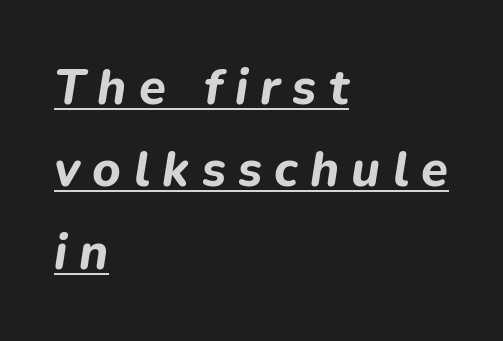
Tall strokes in this sample are angled rather than plumb. These characters rest on top of a visible drawn line. These lines sit exactly where default settings would place them. This rendering uses left alignment, leaving the right contour irregular. Thick stems and heavy bowls — unmistakably bold. A typesetter would call this proportional, since set widths differ per character.
